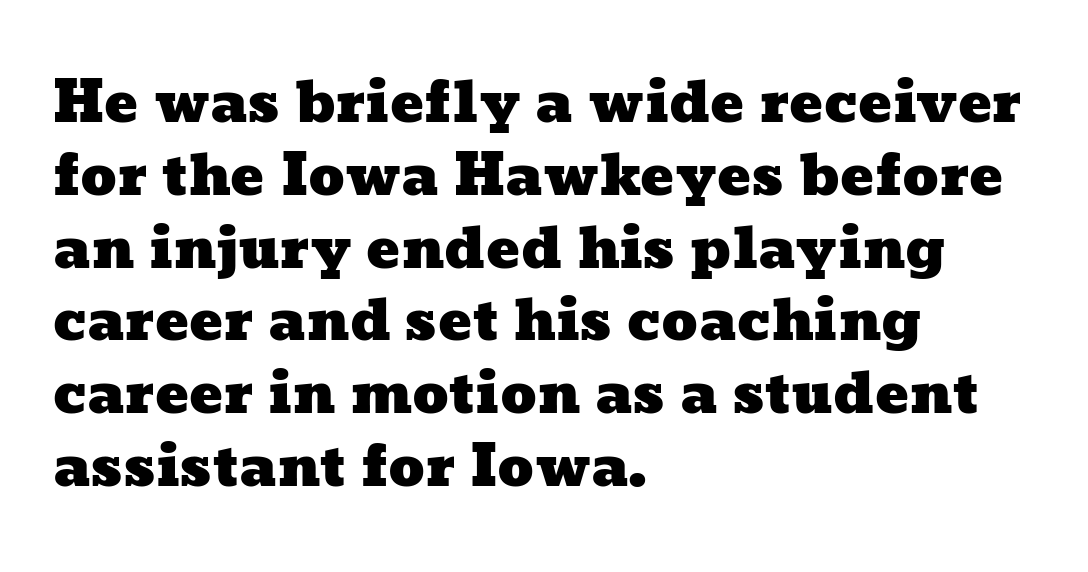
The image shows 56 px wide type; set left-aligned, normal line spacing (1.3x), normal letter spacing, not underlined; low stroke contrast and a medium x-height.
